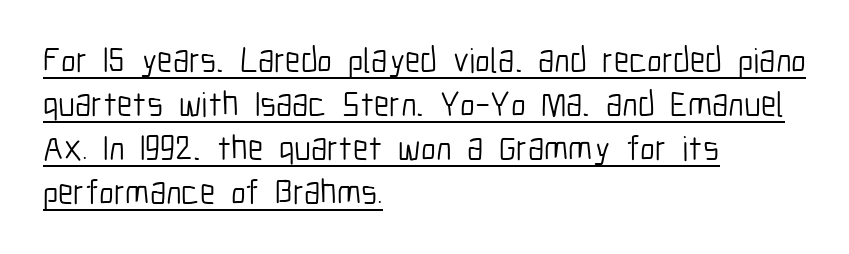
Q: Is the text bold? A: No.
Q: Is the text italic (slanted)? A: No, it is upright.
Q: Is the typeface a serif or a sans-serif typeface? A: Sans-serif.
Q: Is the text underlined? A: Yes.
Q: How is the paragraph aligned? A: Left-aligned.
Q: Is the spacing between letters normal or unusually wide? A: Normal.
Q: Is the spacing between lines tight, normal or loose? A: Normal.
Q: Width (condensed, normal, or wide)? A: Condensed.
Q: Stroke contrast? A: Low.
Q: x-height? A: Medium.
Q: Monospaced? A: No.
